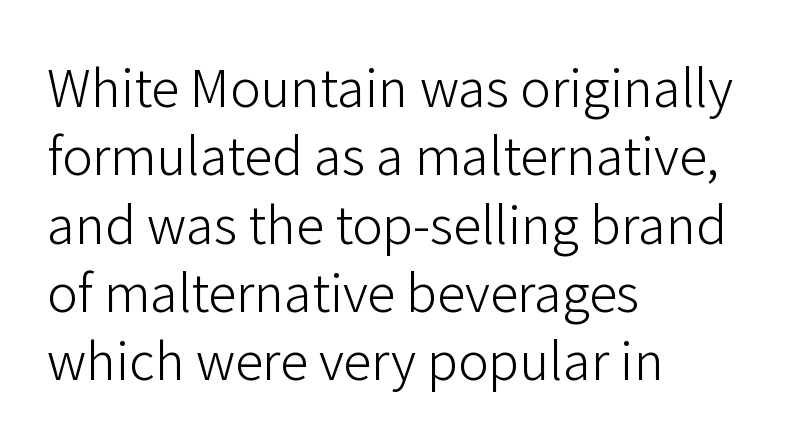
{"serif": "no", "italic": "no", "bold": "no", "weight": "light", "width": "normal", "stroke_contrast": "low", "x_height": "medium", "monospaced": "no", "underline": "no", "align": "left", "line_spacing": "normal", "line_spacing_ratio": 1.34, "letter_spacing": "normal", "letter_spacing_em": 0.0, "glyph_px": 51}
